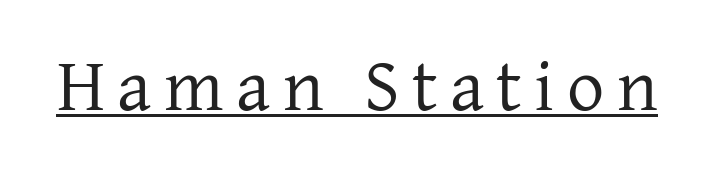
Every character sits straight up, as roman type does. Serif or sans? Serif — the stroke terminals have little feet. Underlining? Definitely there. Is this a fixed-width face? No — the glyphs have proportional, varying widths. Caption: face not bold, strokes unweighted.
